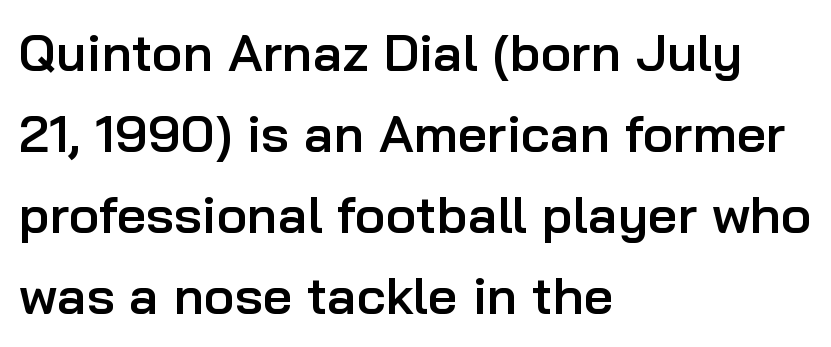
The image shows 52 px semibold sans-serif type, upright; set left-aligned, normal line spacing (1.56x), normal letter spacing, not underlined; low stroke contrast and a medium x-height.
